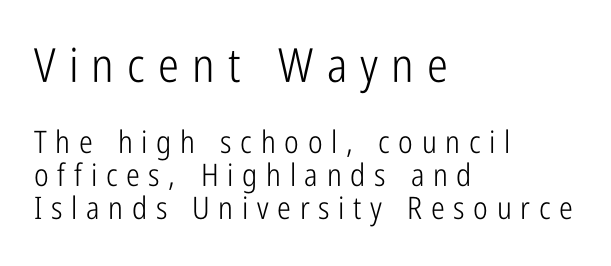
Q: Is the text bold? A: No.
Q: Is the text italic (slanted)? A: No, it is upright.
Q: Is the typeface a serif or a sans-serif typeface? A: Sans-serif.
Q: Is the text underlined? A: No.
Q: How is the paragraph aligned? A: Left-aligned.
Q: Is the spacing between letters normal or unusually wide? A: Unusually wide.
Q: Is the spacing between lines tight, normal or loose? A: Tight.
Q: Which block of text is set in a larger size, the first (top) or the second (bottom)? A: The first (top) one.
Q: Width (condensed, normal, or wide)? A: Condensed.
Q: Stroke contrast? A: Low.
Q: x-height? A: Medium.
Q: Monospaced? A: No.
